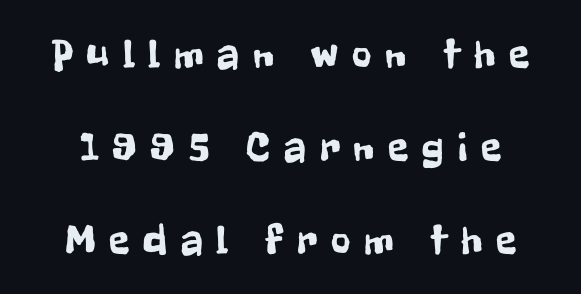
The image shows 42 px condensed sans-serif type, upright; set loose line spacing (2.21x), unusually wide letter spacing (+0.33 em), not underlined; low stroke contrast and a medium x-height.
